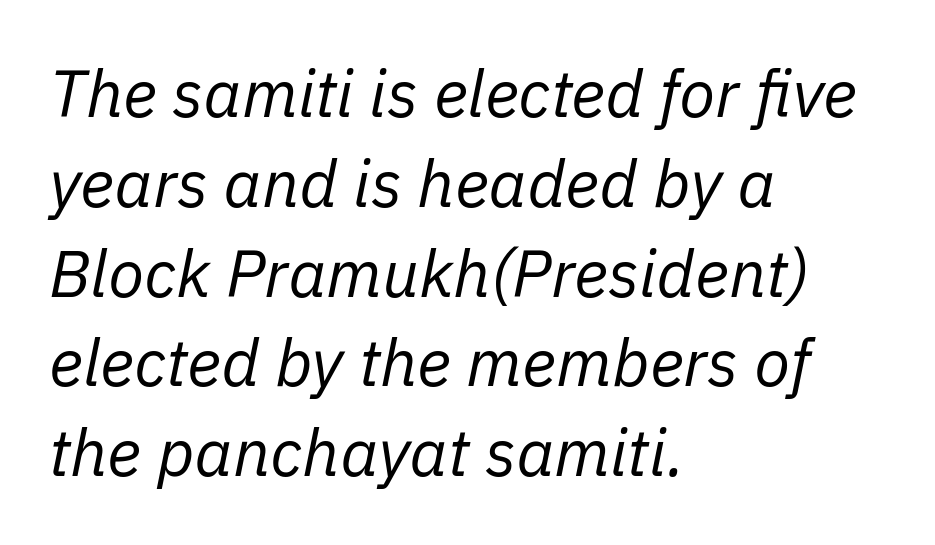
Q: Is the text bold? A: No.
Q: Is the text italic (slanted)? A: Yes, it leans right by about 11 degrees.
Q: Is the text underlined? A: No.
Q: How is the paragraph aligned? A: Left-aligned.
Q: Is the spacing between letters normal or unusually wide? A: Normal.
Q: Is the spacing between lines tight, normal or loose? A: Normal.
Q: Width (condensed, normal, or wide)? A: Normal.
Q: Stroke contrast? A: Low.
Q: x-height? A: Medium.
Q: Monospaced? A: No.
